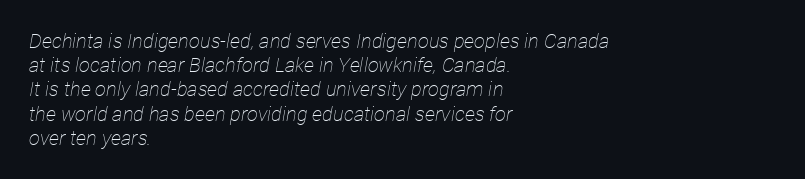
Q: Is the text bold? A: No.
Q: Is the text italic (slanted)? A: Yes, it leans right by about 12 degrees.
Q: Is the text underlined? A: No.
Q: How is the paragraph aligned? A: Left-aligned.
Q: Is the spacing between letters normal or unusually wide? A: Normal.
